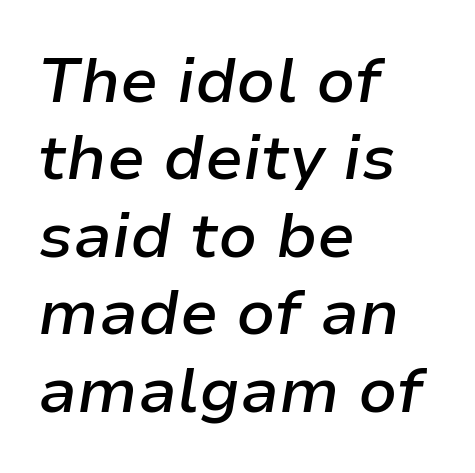
{"italic": "yes", "lean": "right", "slant_degrees": 9, "bold": "semi", "weight": "semibold", "width": "normal", "stroke_contrast": "low", "x_height": "medium", "monospaced": "no", "underline": "no", "align": "left", "line_spacing_ratio": 1.23, "letter_spacing": "normal", "letter_spacing_em": 0.0, "glyph_px": 63}
